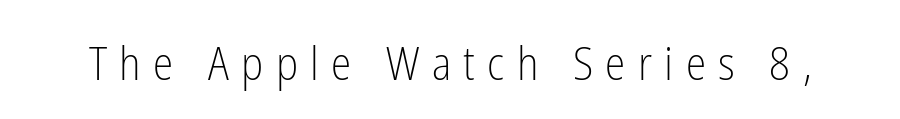
Q: Is the text bold? A: No.
Q: Is the text italic (slanted)? A: No, it is upright.
Q: Is the typeface a serif or a sans-serif typeface? A: Sans-serif.
Q: Is the text underlined? A: No.
Q: Is the spacing between letters normal or unusually wide? A: Unusually wide.
Q: Width (condensed, normal, or wide)? A: Condensed.
Q: Stroke contrast? A: Low.
Q: x-height? A: Medium.
Q: Monospaced? A: No.
